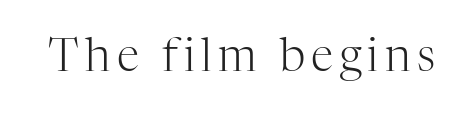
Q: Is the text bold? A: No.
Q: Is the text italic (slanted)? A: No, it is upright.
Q: Is the typeface a serif or a sans-serif typeface? A: Serif.
Q: Is the text underlined? A: No.
Q: Width (condensed, normal, or wide)? A: Normal.
Q: Stroke contrast? A: High.
Q: x-height? A: Medium.
Q: Monospaced? A: No.
